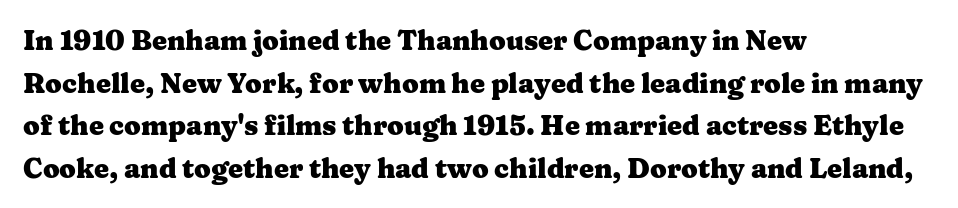
The image shows 27 px bold type, upright; set left-aligned, normal line spacing (1.58x), normal letter spacing, not underlined.
